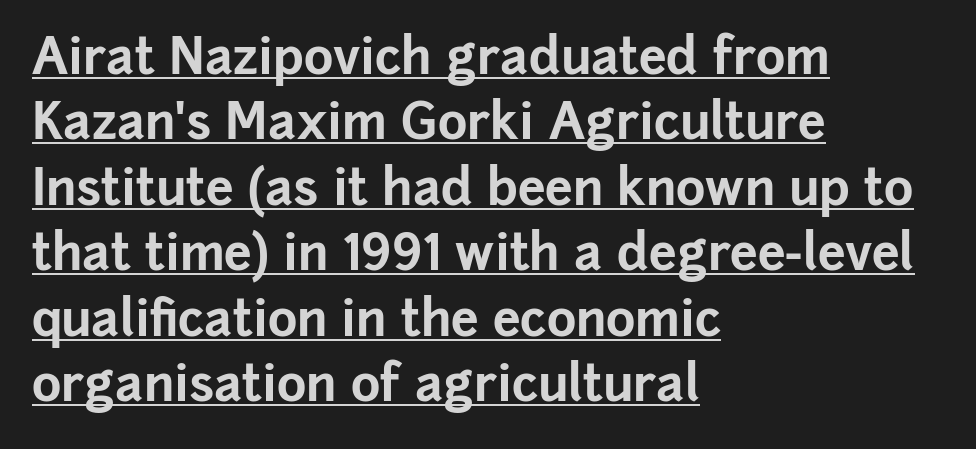
{"serif": "no", "italic": "no", "bold": "yes", "weight": "bold", "width": "normal", "stroke_contrast": "low", "x_height": "medium", "monospaced": "no", "underline": "yes", "align": "left", "line_spacing": "normal", "line_spacing_ratio": 1.31, "letter_spacing": "normal", "letter_spacing_em": 0.0, "glyph_px": 50}
